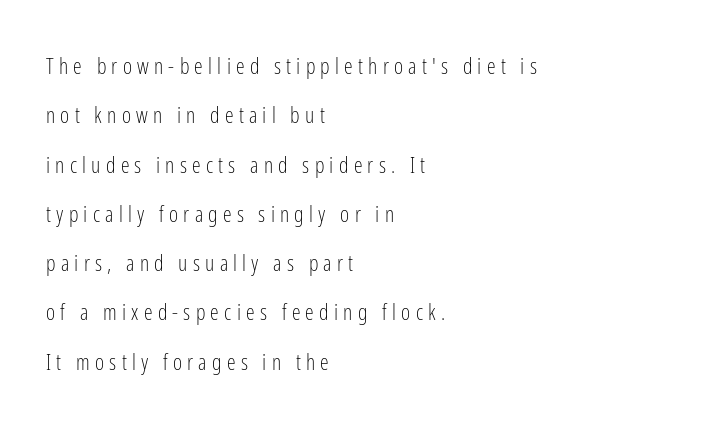
The image shows 22 px text type, upright; set left-aligned, loose line spacing (2.24x), unusually wide letter spacing (+0.24 em), not underlined.
